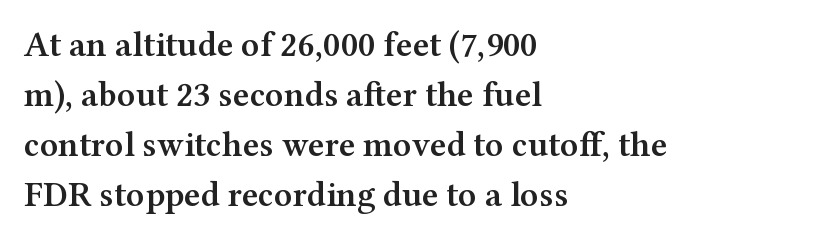
Q: Is the text bold? A: Semi-bold.
Q: Is the text italic (slanted)? A: No, it is upright.
Q: Is the typeface a serif or a sans-serif typeface? A: Serif.
Q: Is the text underlined? A: No.
Q: How is the paragraph aligned? A: Left-aligned.
Q: Is the spacing between letters normal or unusually wide? A: Normal.
Q: Is the spacing between lines tight, normal or loose? A: Normal.
Q: Width (condensed, normal, or wide)? A: Wide.
Q: Stroke contrast? A: Medium.
Q: x-height? A: Medium.
Q: Monospaced? A: No.
